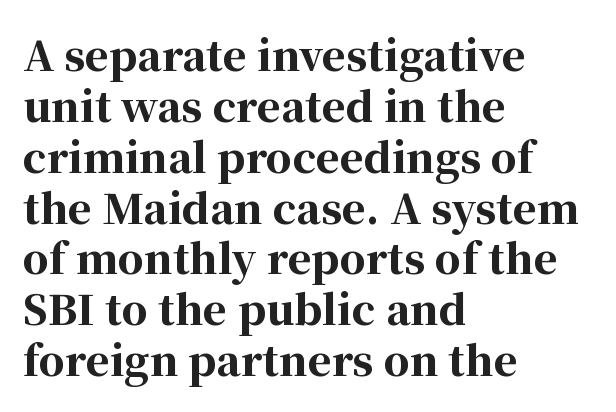
Q: Is the text bold? A: Yes.
Q: Is the text italic (slanted)? A: No, it is upright.
Q: Is the typeface a serif or a sans-serif typeface? A: Serif.
Q: Is the text underlined? A: No.
Q: How is the paragraph aligned? A: Left-aligned.
Q: Is the spacing between letters normal or unusually wide? A: Normal.
Q: Width (condensed, normal, or wide)? A: Normal.
Q: Stroke contrast? A: High.
Q: x-height? A: Medium.
Q: Monospaced? A: No.
